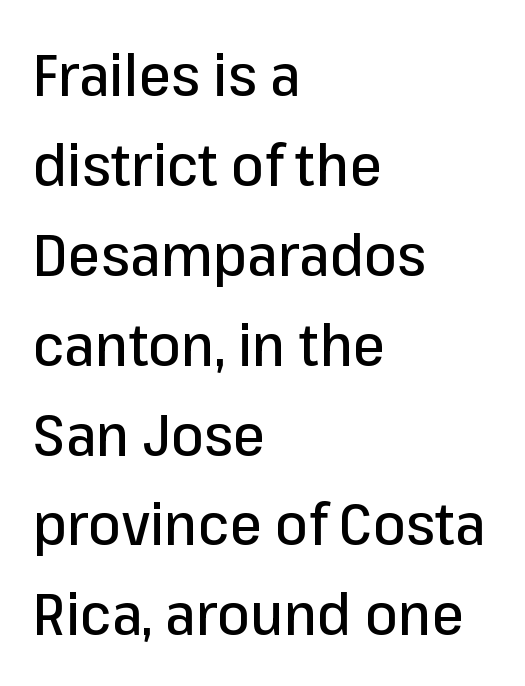
{"serif": "no", "italic": "no", "width": "normal", "stroke_contrast": "low", "x_height": "medium", "monospaced": "no", "underline": "no", "align": "left", "line_spacing": "normal", "line_spacing_ratio": 1.55, "letter_spacing": "normal", "letter_spacing_em": 0.0, "glyph_px": 58}
